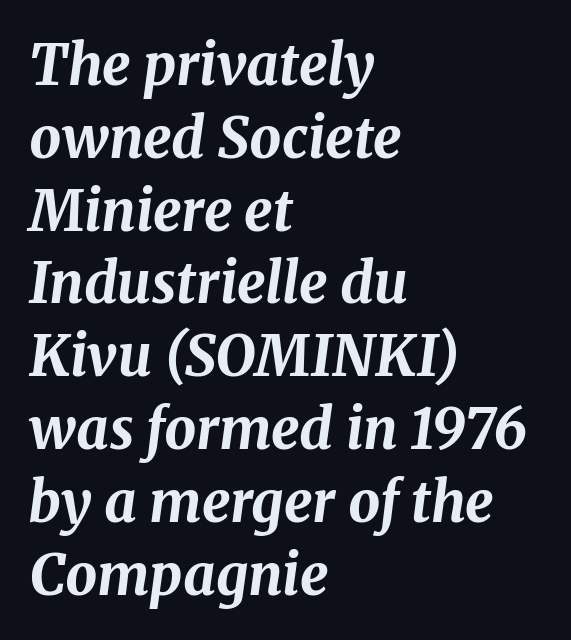
{"italic": "yes", "lean": "right", "slant_degrees": 8, "bold": "yes", "weight": "bold", "width": "normal", "stroke_contrast": "medium", "x_height": "medium", "monospaced": "no", "underline": "no", "align": "left", "line_spacing": "normal", "line_spacing_ratio": 1.3, "letter_spacing": "normal", "letter_spacing_em": 0.0, "glyph_px": 56}
